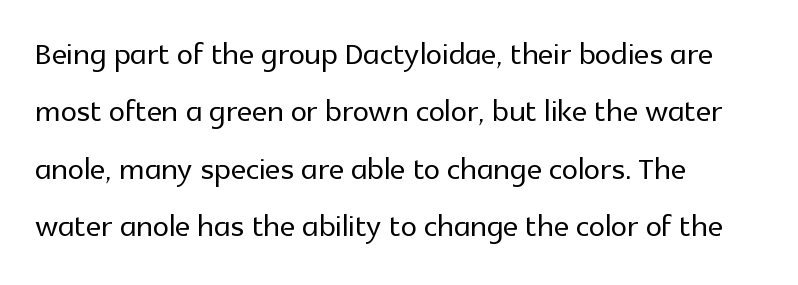
The image shows 41 px sans-serif type, upright; set left-aligned, normal line spacing (1.4x), normal letter spacing, not underlined; a medium x-height.
